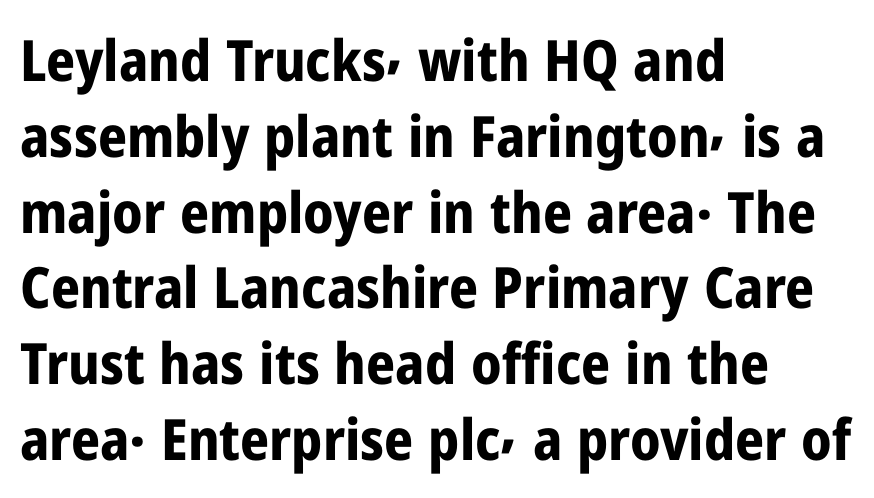
{"serif": "no", "italic": "no", "bold": "yes", "weight": "bold", "width": "condensed", "stroke_contrast": "low", "x_height": "medium", "monospaced": "no", "underline": "no", "align": "left", "line_spacing": "normal", "line_spacing_ratio": 1.33, "letter_spacing": "normal", "letter_spacing_em": 0.0, "glyph_px": 57}
